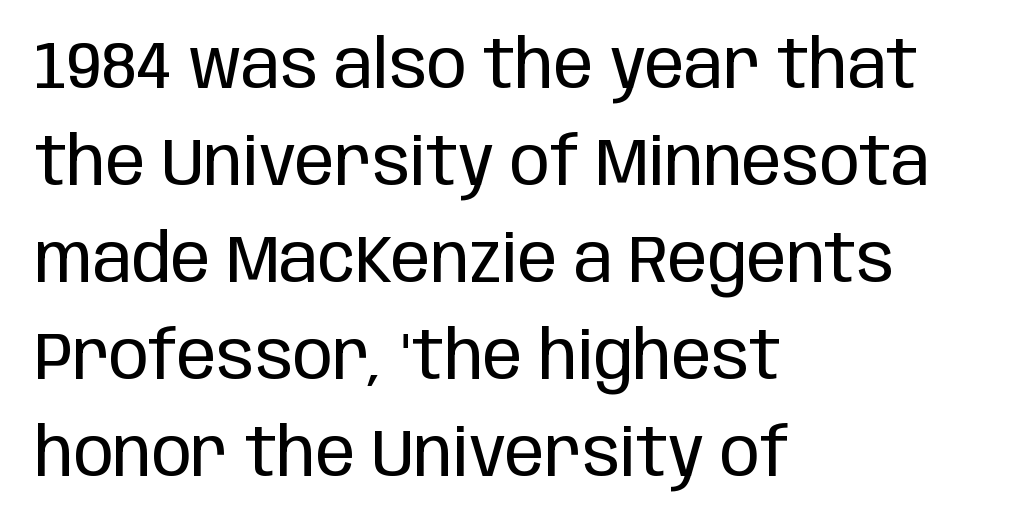
{"serif": "no", "italic": "no", "bold": "no", "weight": "regular", "width": "condensed", "stroke_contrast": "low", "x_height": "large", "monospaced": "no", "underline": "no", "align": "left", "line_spacing": "normal", "line_spacing_ratio": 1.47, "letter_spacing": "normal", "letter_spacing_em": 0.0, "glyph_px": 66}
